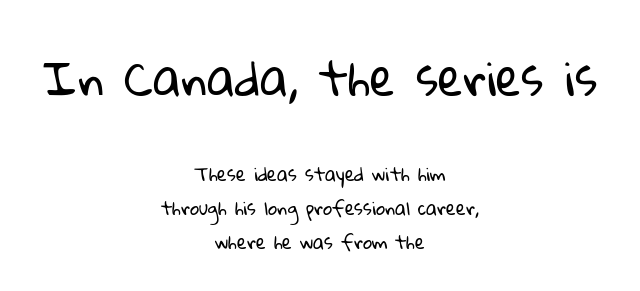
The glyphs are unaccompanied by any horizontal stroke below them. The characters display no serif detailing; their extremities are plain. The passage shown has conventional tracking throughout. The typesetter chose a symmetrical, centered arrangement here. A typesetter would call this proportional, since set widths differ per character.
